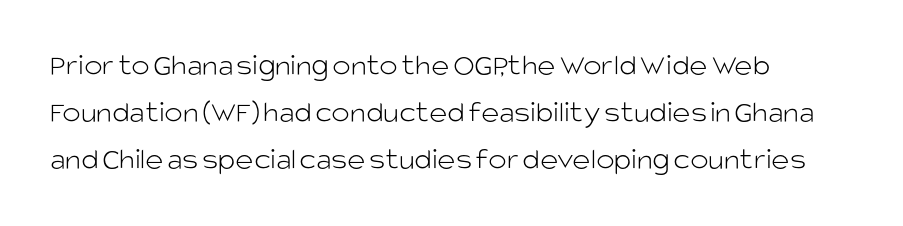
{"serif": "no", "italic": "no", "bold": "no", "weight": "light", "width": "normal", "stroke_contrast": "low", "x_height": "large", "monospaced": "no", "underline": "no", "align": "left", "line_spacing": "normal", "line_spacing_ratio": 1.51, "letter_spacing": "normal", "letter_spacing_em": 0.0, "glyph_px": 31}
